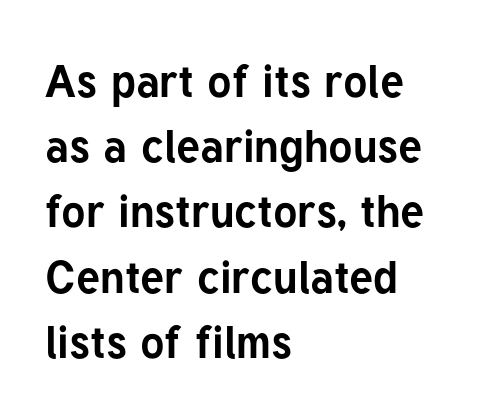
The image shows 45 px bold sans-serif type, upright; set left-aligned, normal line spacing (1.45x), normal letter spacing, not underlined; low stroke contrast and a medium x-height.
